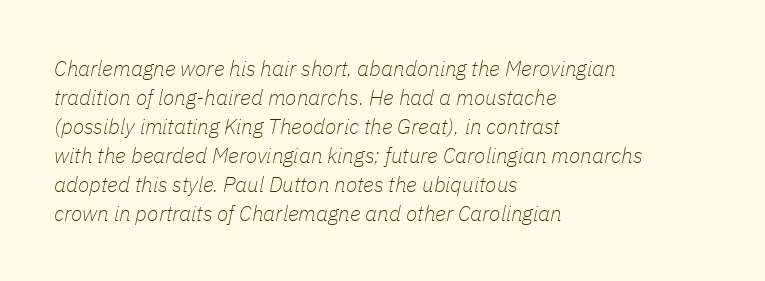
Successive baselines arrive at the customary interval. The string is rendered with underlining switched off. Each line starts at the same left margin while the right side varies. There's an unmistakable incline to the writing here. The letters look calm and open, with moderate or lighter stems.
